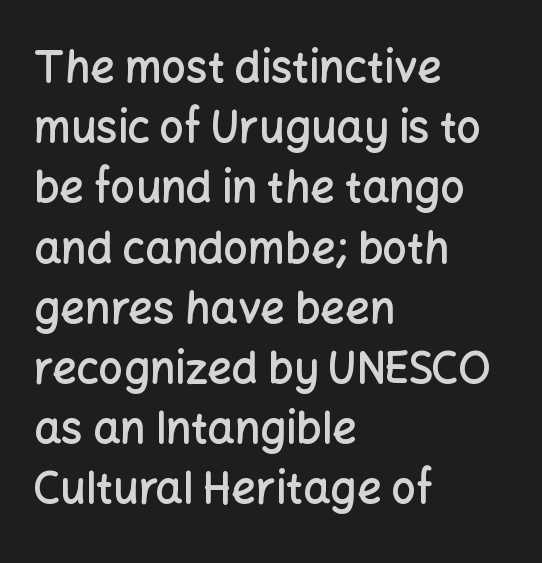
Q: Is the text bold? A: Semi-bold.
Q: Is the text italic (slanted)? A: No, it is upright.
Q: Is the typeface a serif or a sans-serif typeface? A: Sans-serif.
Q: Is the text underlined? A: No.
Q: How is the paragraph aligned? A: Left-aligned.
Q: Is the spacing between letters normal or unusually wide? A: Normal.
Q: Is the spacing between lines tight, normal or loose? A: Normal.
Q: Width (condensed, normal, or wide)? A: Normal.
Q: Stroke contrast? A: Low.
Q: x-height? A: Medium.
Q: Monospaced? A: No.
